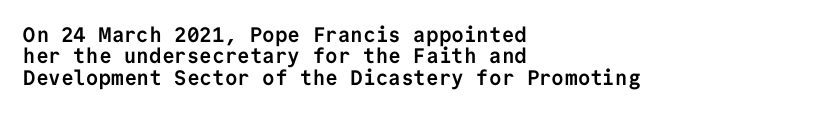
The image shows 21 px bold type, upright; set left-aligned, tight line spacing (1.02x), normal letter spacing, not underlined.
